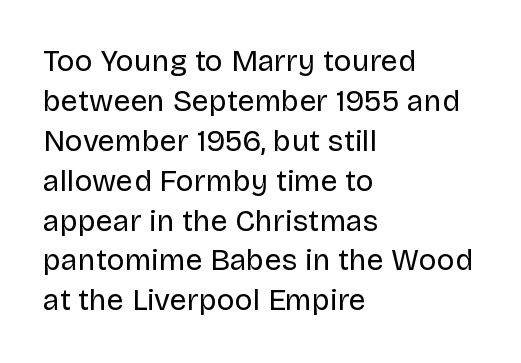
Q: Is the text bold? A: No.
Q: Is the text italic (slanted)? A: No, it is upright.
Q: Is the typeface a serif or a sans-serif typeface? A: Sans-serif.
Q: Is the text underlined? A: No.
Q: How is the paragraph aligned? A: Left-aligned.
Q: Is the spacing between letters normal or unusually wide? A: Normal.
Q: Is the spacing between lines tight, normal or loose? A: Normal.
Q: Width (condensed, normal, or wide)? A: Normal.
Q: Stroke contrast? A: Low.
Q: x-height? A: Large.
Q: Monospaced? A: No.
